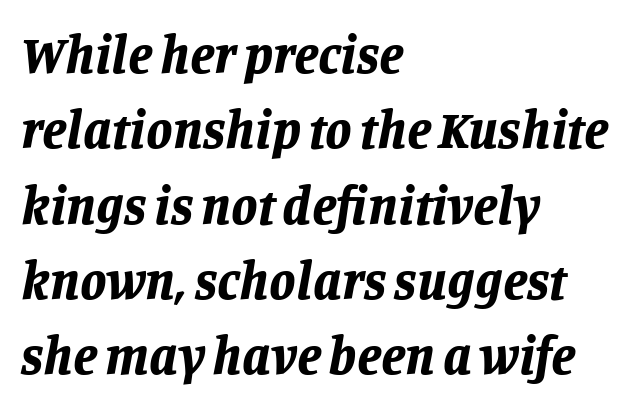
Each word holds together tightly as a unit, with standard inter-letter gaps. Horizontally, the lines are justified to the leading edge only. The font is running at its bold setting. The area under the type is left untouched. Spacing verdict: proportional, widths tailored to each character. Honestly, the row spacing looks completely unremarkable.
